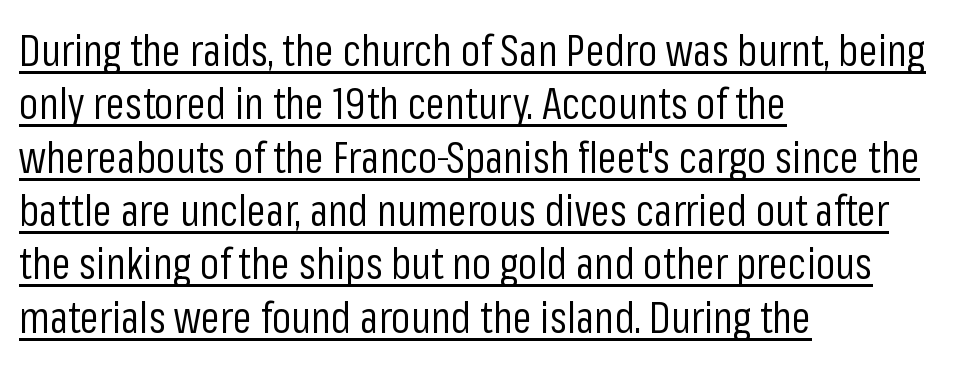
The image shows 43 px regular-weight, condensed sans-serif type, upright; set left-aligned, line spacing 1.24x, normal letter spacing, underlined; low stroke contrast and a medium x-height.
